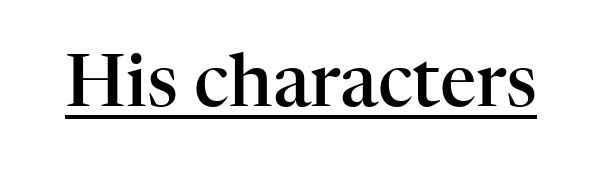
Q: Is the text bold? A: Semi-bold.
Q: Is the text italic (slanted)? A: No, it is upright.
Q: Is the typeface a serif or a sans-serif typeface? A: Serif.
Q: Is the text underlined? A: Yes.
Q: Is the spacing between letters normal or unusually wide? A: Normal.
Q: Width (condensed, normal, or wide)? A: Normal.
Q: Stroke contrast? A: High.
Q: x-height? A: Medium.
Q: Monospaced? A: No.
